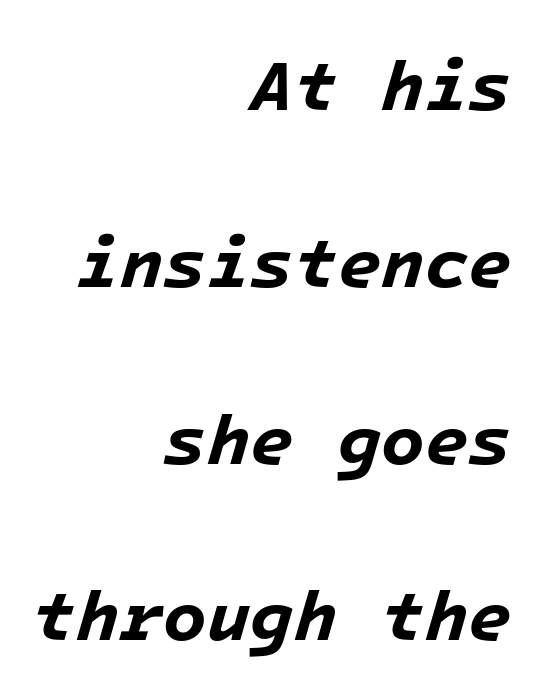
Q: Is the text bold? A: Yes.
Q: Is the text italic (slanted)? A: Yes, it leans right by about 16 degrees.
Q: Is the text underlined? A: No.
Q: How is the paragraph aligned? A: Right-aligned.
Q: Is the spacing between letters normal or unusually wide? A: Normal.
Q: Is the spacing between lines tight, normal or loose? A: Loose.
Q: Width (condensed, normal, or wide)? A: Normal.
Q: Stroke contrast? A: Low.
Q: x-height? A: Medium.
Q: Monospaced? A: Yes.
